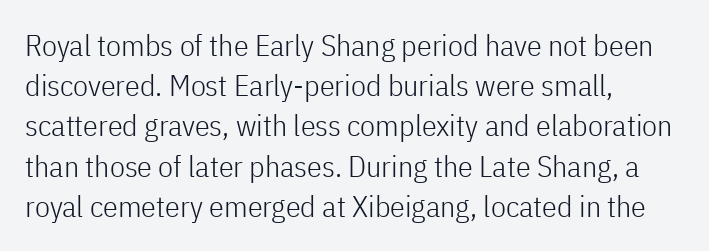
Note the varied advance widths — an 'i' is clearly narrower than an 'm'. The text block is weighted toward the left margin, trailing off unevenly rightward. Upright lettering throughout. The horizontal fit of the characters is conventional and even. The font family rendered here belongs to the sans-serif group. Leading: standard.
